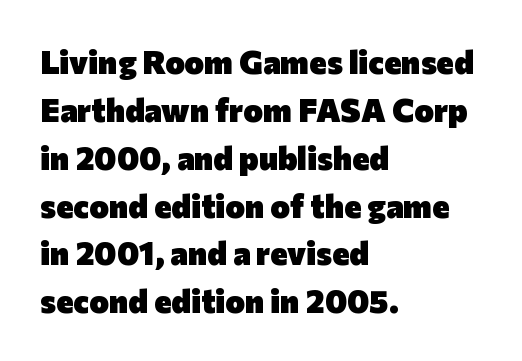
Q: Is the text bold? A: Yes.
Q: Is the text italic (slanted)? A: No, it is upright.
Q: Is the typeface a serif or a sans-serif typeface? A: Sans-serif.
Q: Is the text underlined? A: No.
Q: How is the paragraph aligned? A: Left-aligned.
Q: Is the spacing between letters normal or unusually wide? A: Normal.
Q: Is the spacing between lines tight, normal or loose? A: Normal.
Q: Width (condensed, normal, or wide)? A: Normal.
Q: Stroke contrast? A: Low.
Q: x-height? A: Medium.
Q: Monospaced? A: No.
